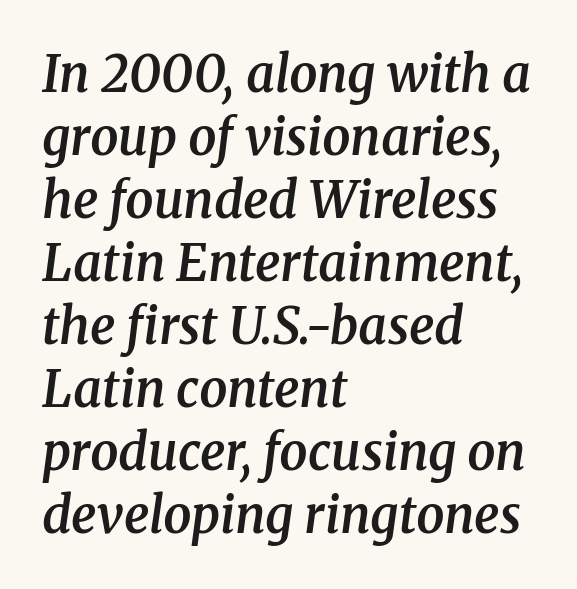
{"serif": "yes", "italic": "yes", "lean": "right", "slant_degrees": 8, "bold": "semi", "weight": "semibold", "width": "normal", "stroke_contrast": "medium", "x_height": "medium", "monospaced": "no", "underline": "no", "align": "left", "line_spacing": "normal", "line_spacing_ratio": 1.26, "letter_spacing": "normal", "letter_spacing_em": 0.0, "glyph_px": 50}
